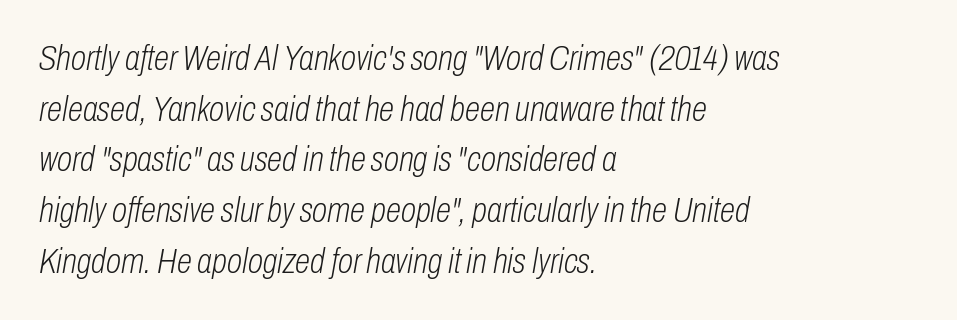
The image shows 35 px light, condensed type, italic (leaning right); set left-aligned, normal line spacing (1.45x), normal letter spacing, not underlined; low stroke contrast and a medium x-height.
